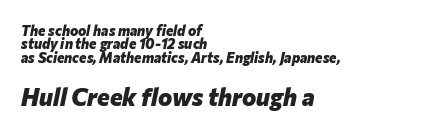
{"italic": "yes", "lean": "right", "slant_degrees": 12, "bold": "yes", "underline": "no", "align": "left", "line_spacing": "tight", "line_spacing_ratio": 0.96, "letter_spacing": "normal", "letter_spacing_em": 0.0, "larger_block": "second", "size_ratio": 1.71, "glyph_px": 24}
